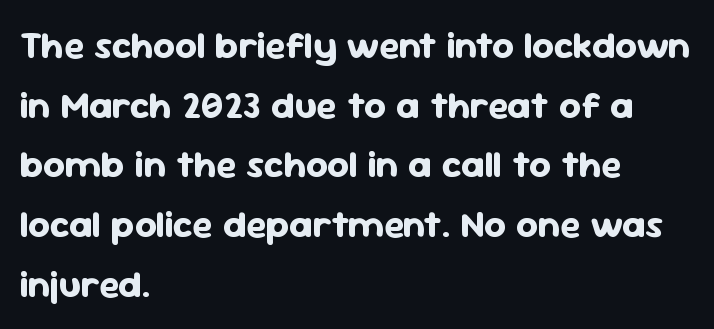
The image shows 38 px bold sans-serif type, upright; set left-aligned, normal line spacing (1.57x), normal letter spacing, not underlined; low stroke contrast and a medium x-height.
